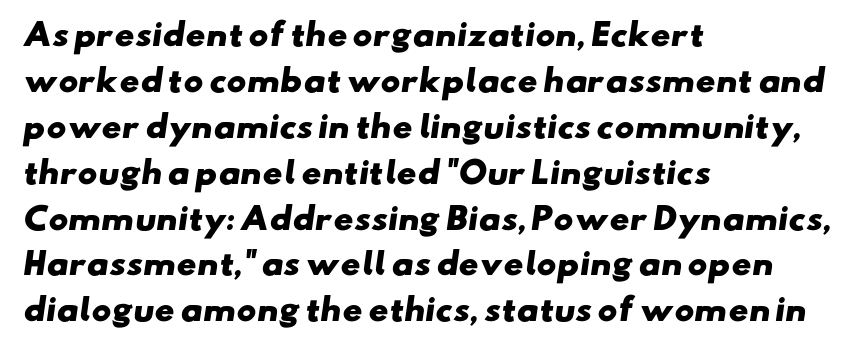
The image shows 30 px heavy, wide sans-serif type; set left-aligned, normal line spacing (1.53x), normal letter spacing, not underlined; low stroke contrast and a small x-height.
